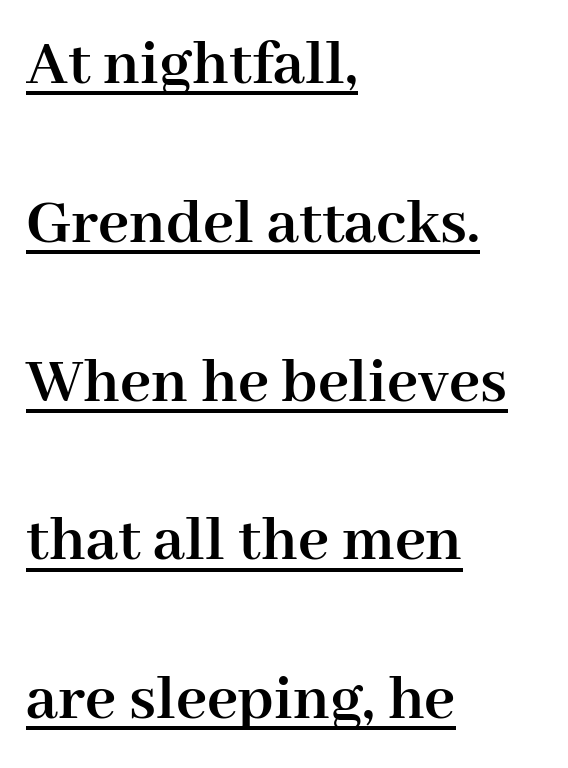
The image shows 67 px semibold serif type, upright; set left-aligned, loose line spacing (2.37x), normal letter spacing, underlined; high stroke contrast and a medium x-height.
